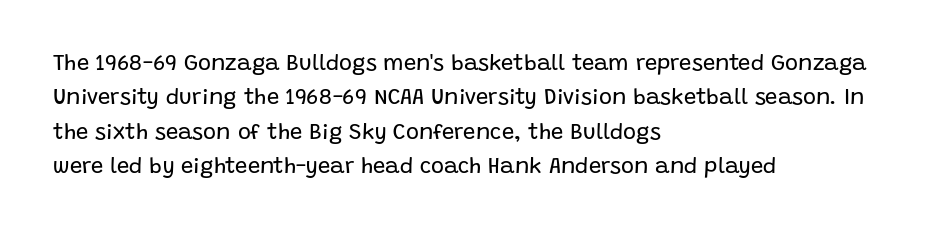
Q: Is the text bold? A: No.
Q: Is the text italic (slanted)? A: No, it is upright.
Q: Is the text underlined? A: No.
Q: How is the paragraph aligned? A: Left-aligned.
Q: Is the spacing between letters normal or unusually wide? A: Normal.
Q: Is the spacing between lines tight, normal or loose? A: Normal.
